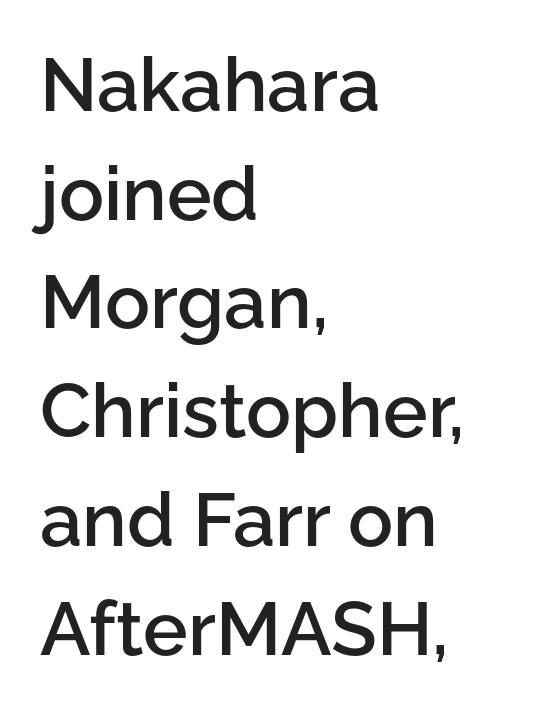
The image shows 75 px semibold sans-serif type, upright; set left-aligned, normal line spacing (1.45x), normal letter spacing, not underlined; low stroke contrast and a medium x-height.
